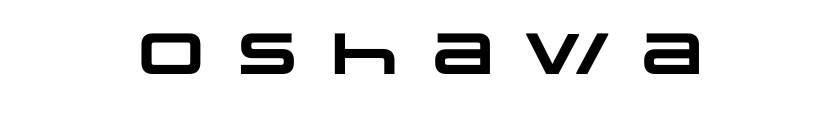
Here the designer chose a conventional face with non-uniform glyph widths. Plain, unruled lines of type. Does the copy run flush right? No — it is centered line by line. As a designer I'd log this as weight 700, bold. Note: no serifs on the glyphs.
